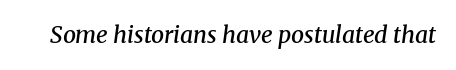
Italic? Definitely — the glyphs are oblique. Lines of text with bare space underneath. This sample uses plain, unmodified letter spacing. I'd describe the lettering as semibold — firm but not a full bold.
